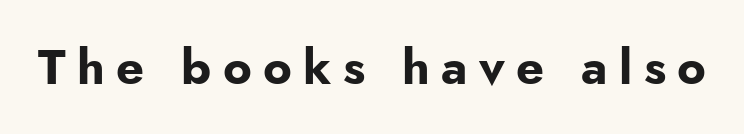
Typesetter's note: full bold, strokes at maximum text heaviness. Nobody drew a line under any word here. Ordinary non-slanted type is in use. The face used here is rendered with a markedly widened letterfit.
